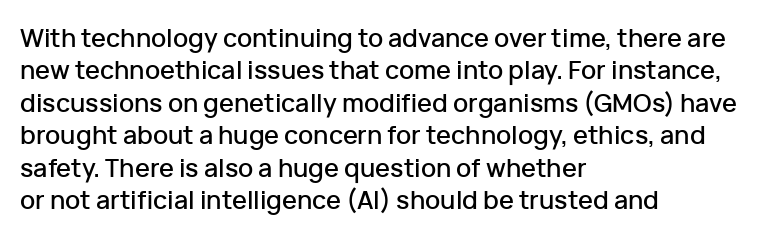
{"italic": "no", "underline": "no", "align": "left", "line_spacing": "normal", "line_spacing_ratio": 1.3, "letter_spacing": "normal", "letter_spacing_em": 0.0, "glyph_px": 25}
